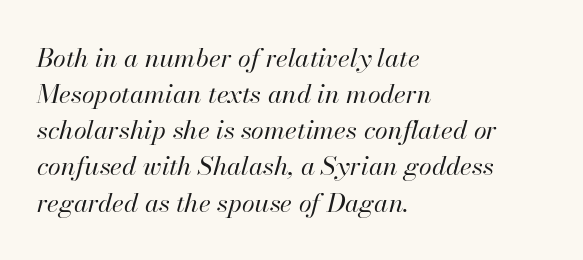
{"italic": "yes", "lean": "right", "slant_degrees": 13, "bold": "no", "underline": "no", "align": "left", "line_spacing": "normal", "line_spacing_ratio": 1.39, "letter_spacing": "normal", "letter_spacing_em": 0.0, "glyph_px": 26}
